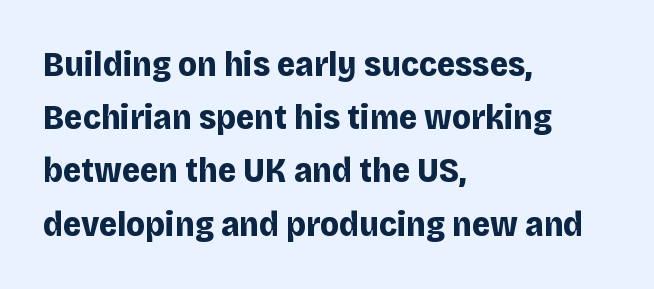
The image shows 35 px bold sans-serif type, upright; set left-aligned, normal line spacing (1.52x), normal letter spacing, not underlined; low stroke contrast and a large x-height.
